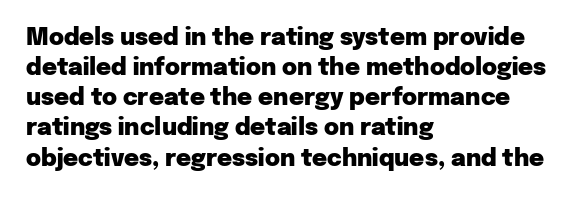
The image shows 23 px bold type, upright; set left-aligned, normal line spacing (1.31x), normal letter spacing, not underlined.
